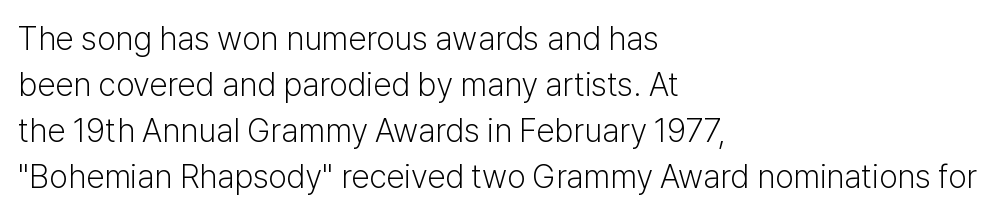
Here the glyphs are tracked normally, forming tight word shapes. The strip under each line holds only bare page. In terms of leading, this rendering sits right in the middle. Bold? No — there's no thickening of the strokes. Caption: multi-line text, flush left, ragged right. In terms of letterform style, serifs are entirely absent.
